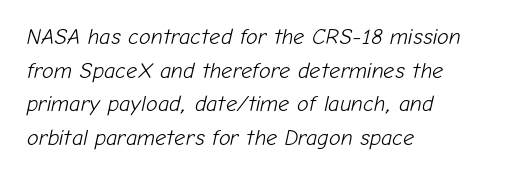
Q: Is the text bold? A: No.
Q: Is the text italic (slanted)? A: Yes, it leans right by about 12 degrees.
Q: Is the text underlined? A: No.
Q: How is the paragraph aligned? A: Left-aligned.
Q: Is the spacing between letters normal or unusually wide? A: Normal.
Q: Is the spacing between lines tight, normal or loose? A: Normal.
